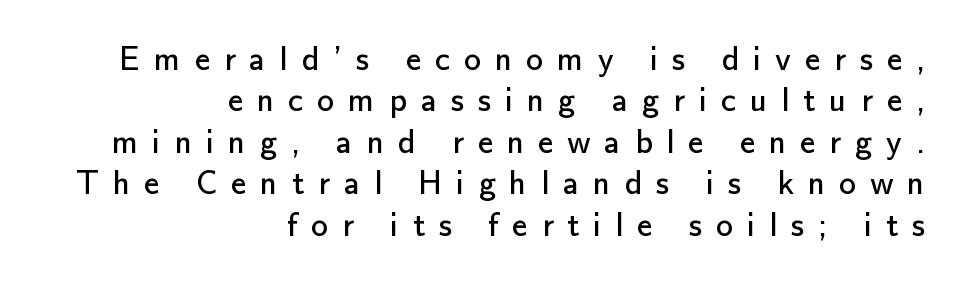
Q: Is the text bold? A: No.
Q: Is the text italic (slanted)? A: No, it is upright.
Q: Is the typeface a serif or a sans-serif typeface? A: Sans-serif.
Q: Is the text underlined? A: No.
Q: How is the paragraph aligned? A: Right-aligned.
Q: Is the spacing between letters normal or unusually wide? A: Unusually wide.
Q: Width (condensed, normal, or wide)? A: Normal.
Q: Stroke contrast? A: Low.
Q: x-height? A: Small.
Q: Monospaced? A: No.
